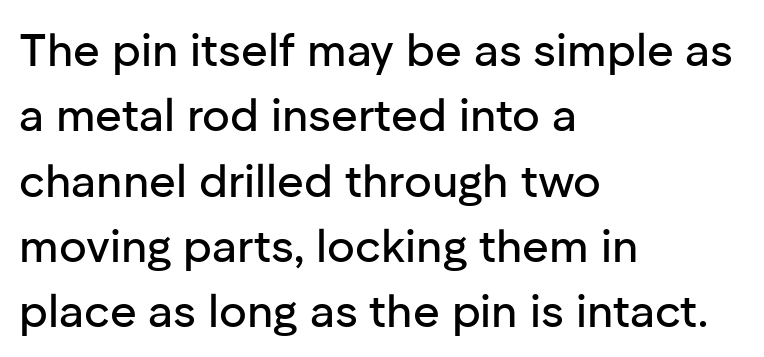
{"serif": "no", "italic": "no", "width": "normal", "stroke_contrast": "low", "x_height": "medium", "monospaced": "no", "underline": "no", "align": "left", "line_spacing": "normal", "line_spacing_ratio": 1.42, "letter_spacing": "normal", "letter_spacing_em": 0.0, "glyph_px": 46}
